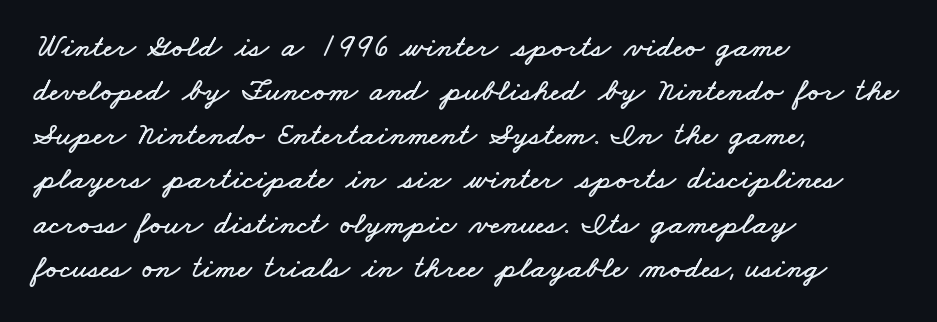
The glyphs are unaccompanied by any horizontal stroke below them. A typesetter would call this proportional, since set widths differ per character. Students, observe: this is what conventionally led text looks like. The rag falls on the right side of this text block.
